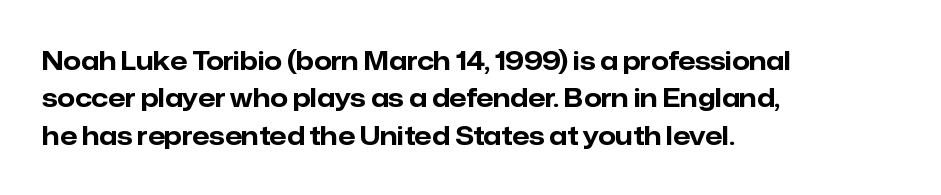
Q: Is the text bold? A: Yes.
Q: Is the text italic (slanted)? A: No, it is upright.
Q: Is the text underlined? A: No.
Q: How is the paragraph aligned? A: Left-aligned.
Q: Is the spacing between letters normal or unusually wide? A: Normal.
Q: Is the spacing between lines tight, normal or loose? A: Normal.
